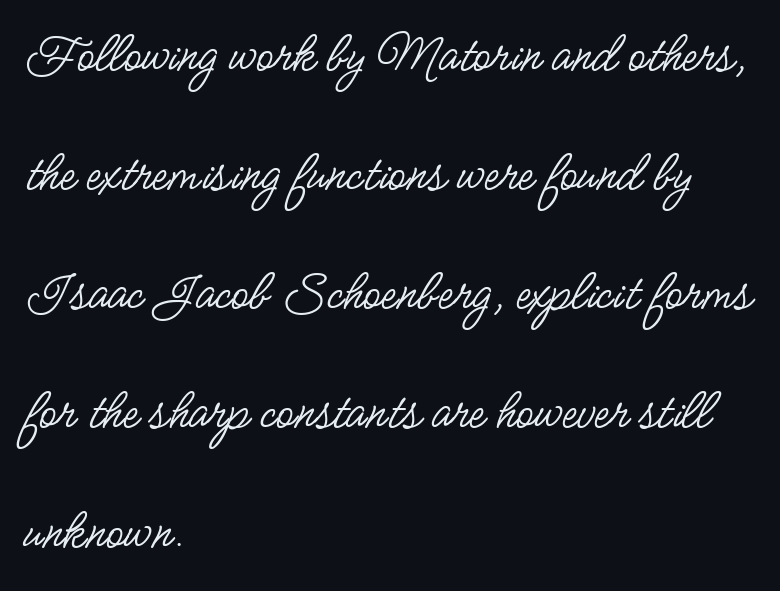
{"serif": "no", "bold": "no", "weight": "regular", "width": "condensed", "stroke_contrast": "low", "x_height": "small", "monospaced": "no", "underline": "no", "align": "left", "line_spacing": "loose", "line_spacing_ratio": 2.09, "letter_spacing": "normal", "letter_spacing_em": 0.0, "glyph_px": 57}
